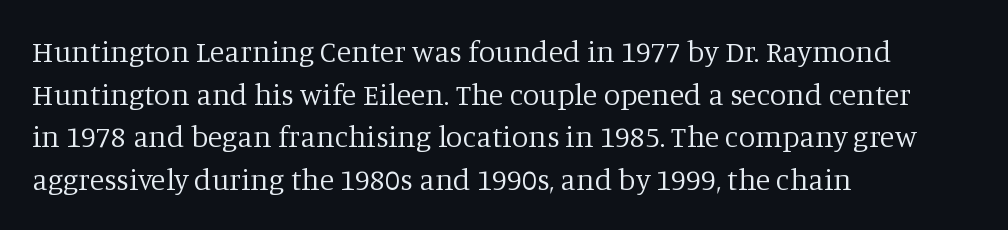
The image shows 30 px regular-weight serif type, upright; set left-aligned, normal line spacing (1.42x), normal letter spacing, not underlined; low stroke contrast and a large x-height.
